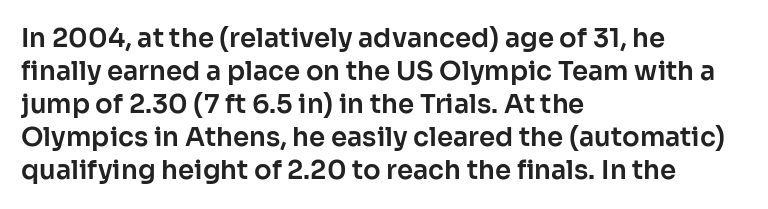
Q: Is the text italic (slanted)? A: No, it is upright.
Q: Is the text underlined? A: No.
Q: How is the paragraph aligned? A: Left-aligned.
Q: Is the spacing between letters normal or unusually wide? A: Normal.
Q: Is the spacing between lines tight, normal or loose? A: Normal.
